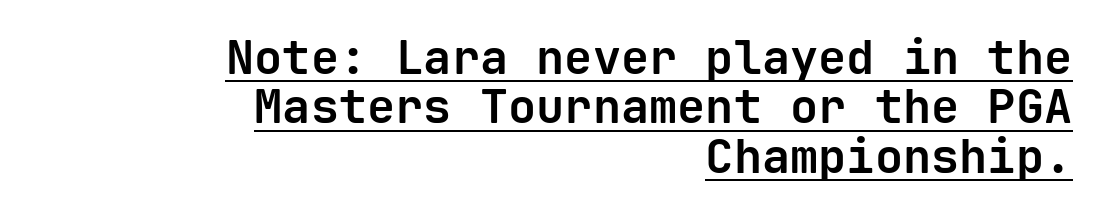
The image shows 47 px bold sans-serif type, upright, monospaced; set right-aligned, tight line spacing (1.05x), normal letter spacing, underlined; low stroke contrast and a medium x-height.
